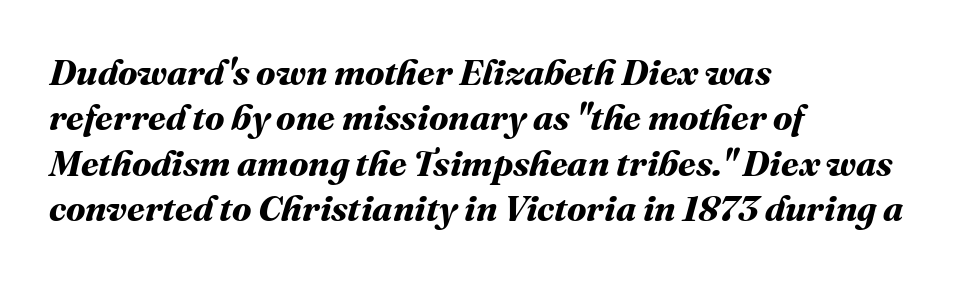
The tracking reads as untouched default to a designer's eye. Varying glyph widths throughout — classic text-font behaviour. These lines are set flush left with a ragged right edge. Notice how descenders clear the ascenders below comfortably — that's standard leading. Typographic density is high because the face is bold.
